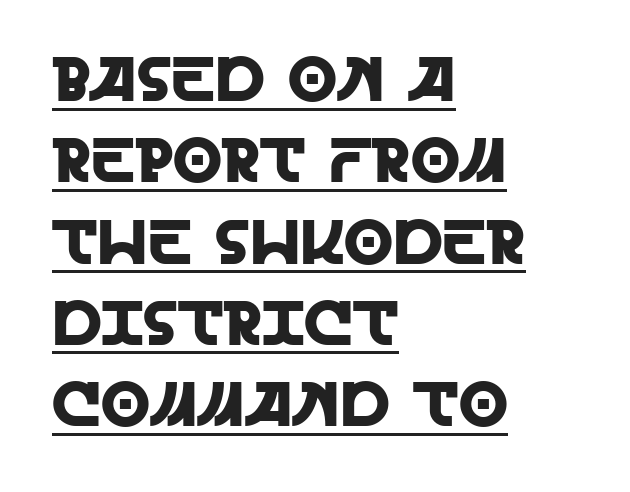
Q: Is the text italic (slanted)? A: No, it is upright.
Q: Is the typeface a serif or a sans-serif typeface? A: Sans-serif.
Q: Is the text underlined? A: Yes.
Q: How is the paragraph aligned? A: Left-aligned.
Q: Is the spacing between letters normal or unusually wide? A: Normal.
Q: Is the spacing between lines tight, normal or loose? A: Normal.
Q: Width (condensed, normal, or wide)? A: Normal.
Q: x-height? A: Large.
Q: Monospaced? A: No.
